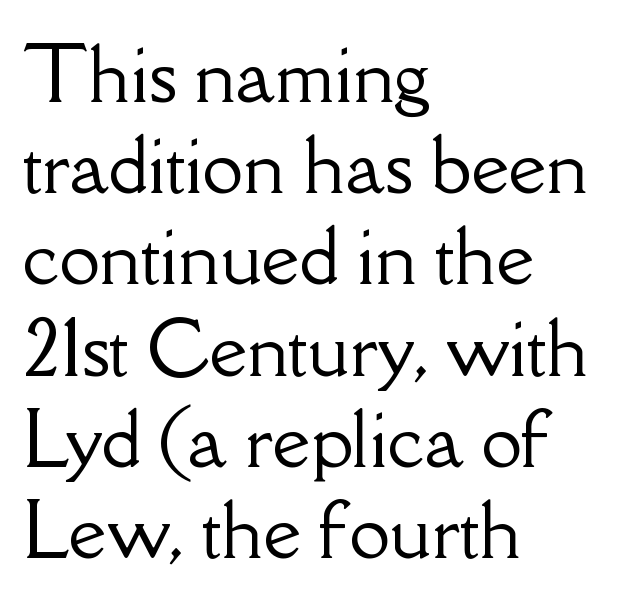
The image shows 73 px serif type, upright; set left-aligned, normal line spacing (1.25x), normal letter spacing, not underlined; low stroke contrast and a small x-height.
